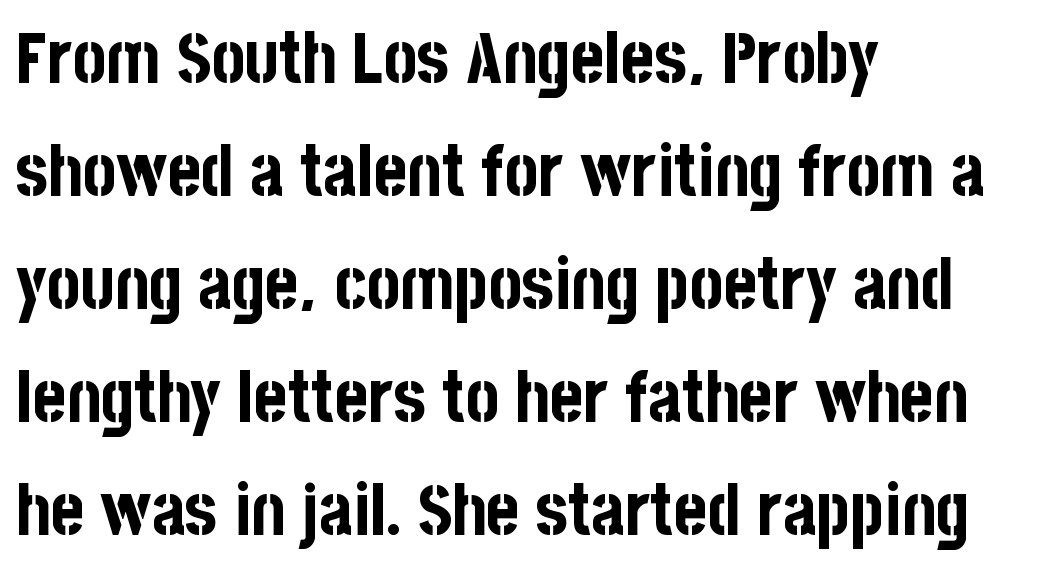
Descender tails drop into unmarked territory. In terms of letterform style, serifs are entirely absent. How are the letters spaced? Ordinarily, with no added tracking. Rendered with straight, roman letterforms.
